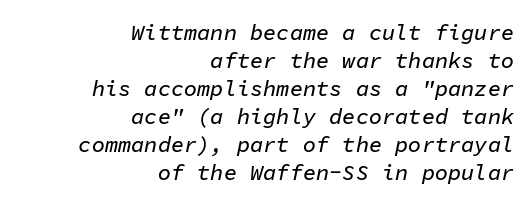
Q: Is the text italic (slanted)? A: Yes, it leans right by about 11 degrees.
Q: Is the text underlined? A: No.
Q: How is the paragraph aligned? A: Right-aligned.
Q: Is the spacing between letters normal or unusually wide? A: Normal.
Q: Is the spacing between lines tight, normal or loose? A: Normal.
